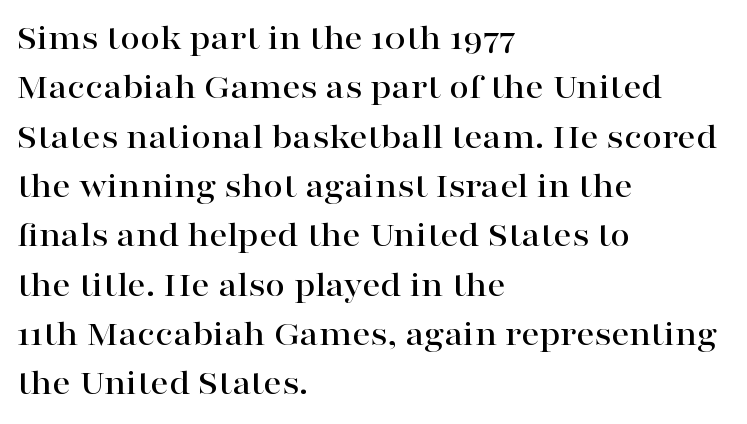
Q: Is the text italic (slanted)? A: No, it is upright.
Q: Is the typeface a serif or a sans-serif typeface? A: Serif.
Q: Is the text underlined? A: No.
Q: How is the paragraph aligned? A: Left-aligned.
Q: Is the spacing between letters normal or unusually wide? A: Normal.
Q: Is the spacing between lines tight, normal or loose? A: Normal.
Q: Width (condensed, normal, or wide)? A: Wide.
Q: Stroke contrast? A: High.
Q: x-height? A: Medium.
Q: Monospaced? A: No.
